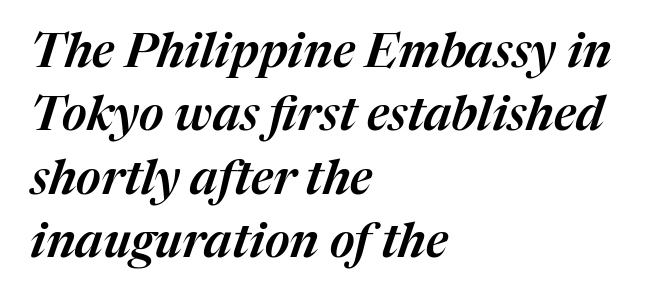
A student would call this left alignment; a typographer would say flush left, rag right. Does the leading feel generous? No, just average. A typesetter would call this proportional, since set widths differ per character. The strip under each line holds only bare page.
